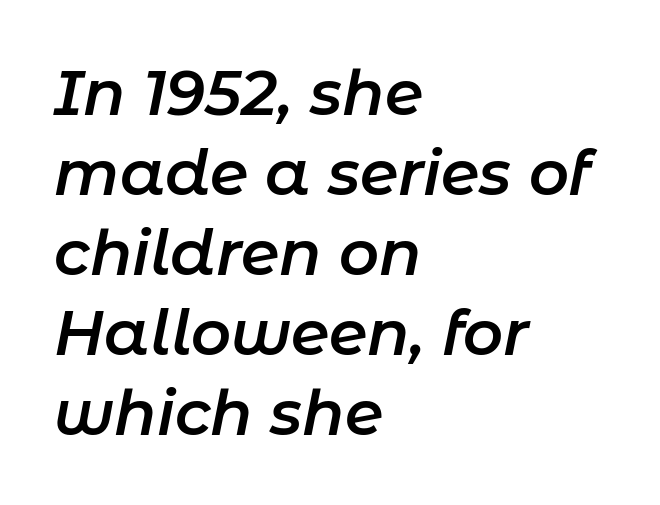
The image shows 62 px semibold type, italic (leaning right); set left-aligned, normal line spacing (1.29x), normal letter spacing, not underlined; low stroke contrast and a medium x-height.
